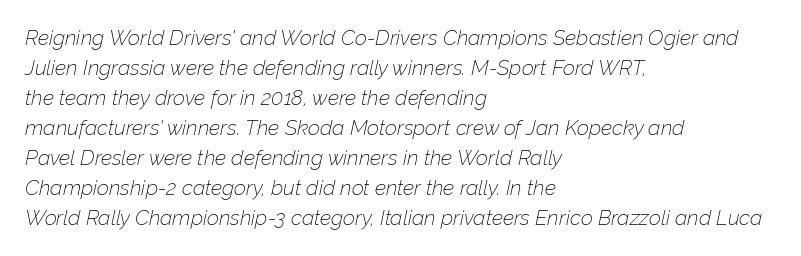
One glance says typical: line gaps are just what's usual. Each stroke keeps to a modest, everyday thickness or less. Layout note: lines flush left. The zone under the glyphs is completely vacant. This is oblique type, the kind used for emphasis or titles. These lines keep a tight, regular rhythm from letter to letter.
